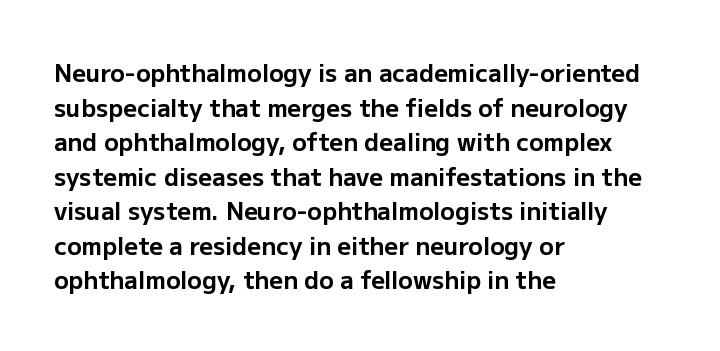
Rule under the text: the space is simply empty. Nothing unusual about the tracking: characters are spaced as the font intends. Leading: standard. This sample uses an upright cut, with every glyph sitting square on the baseline. Set as a true bold cut, around the 700 mark. Line beginnings align vertically; line endings do not.
